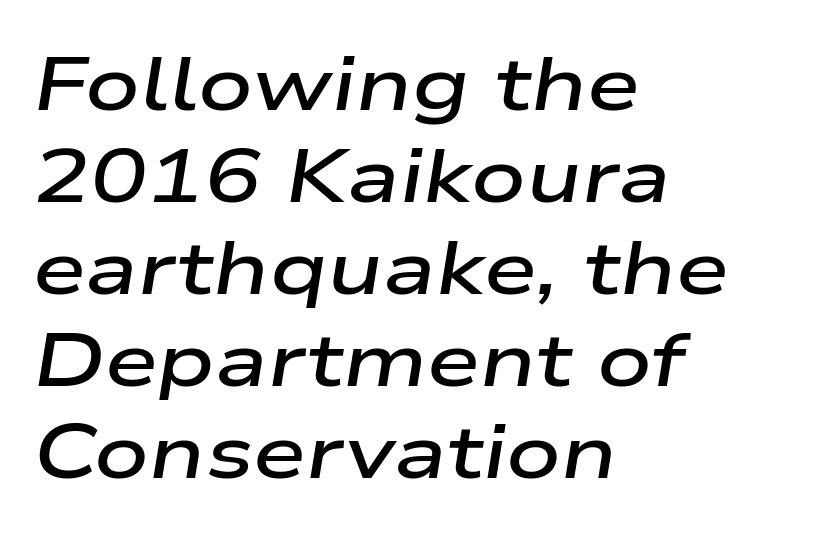
Is this a fixed-width face? No — the glyphs have proportional, varying widths. No word sits above an underline. Yep, that's italic — everything's leaning. Horizontal alignment here is leftward, the default for most running prose. Between one letter and the next there's only the usual sliver of space. The characters look somewhat weighty, a semibold short of true bold.
